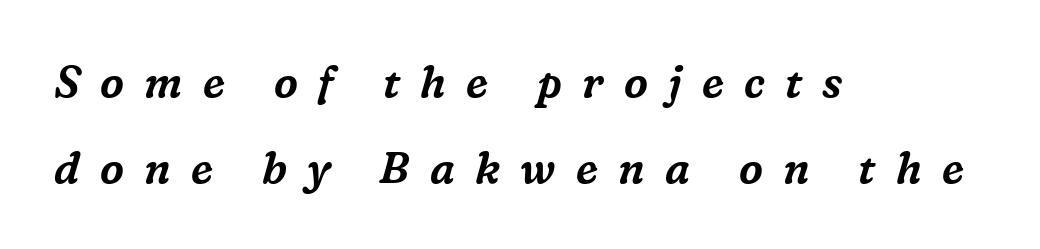
{"serif": "yes", "italic": "yes", "lean": "right", "slant_degrees": 16, "width": "normal", "stroke_contrast": "medium", "x_height": "medium", "monospaced": "no", "underline": "no", "align": "left", "line_spacing": "loose", "line_spacing_ratio": 2.01, "letter_spacing": "wide", "letter_spacing_em": 0.47, "glyph_px": 43}
